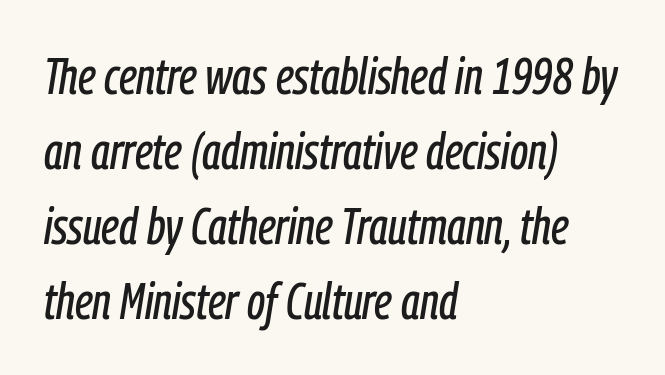
The image shows 51 px condensed type, italic (leaning right); set left-aligned, normal line spacing (1.47x), normal letter spacing, not underlined; low stroke contrast and a medium x-height.
